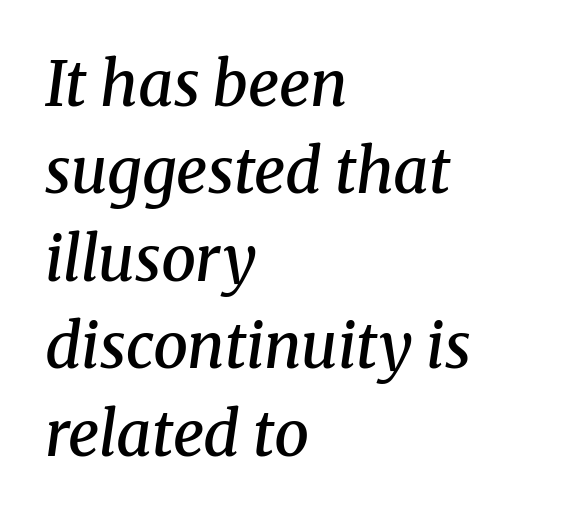
{"serif": "yes", "italic": "yes", "lean": "right", "slant_degrees": 8, "bold": "semi", "weight": "semibold", "width": "normal", "stroke_contrast": "medium", "x_height": "medium", "monospaced": "no", "underline": "no", "align": "left", "line_spacing": "normal", "line_spacing_ratio": 1.41, "letter_spacing": "normal", "letter_spacing_em": 0.0, "glyph_px": 62}
